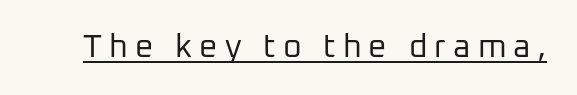
The image shows 32 px regular-weight sans-serif type, upright; set unusually wide letter spacing (+0.22 em), underlined; low stroke contrast and a medium x-height.
